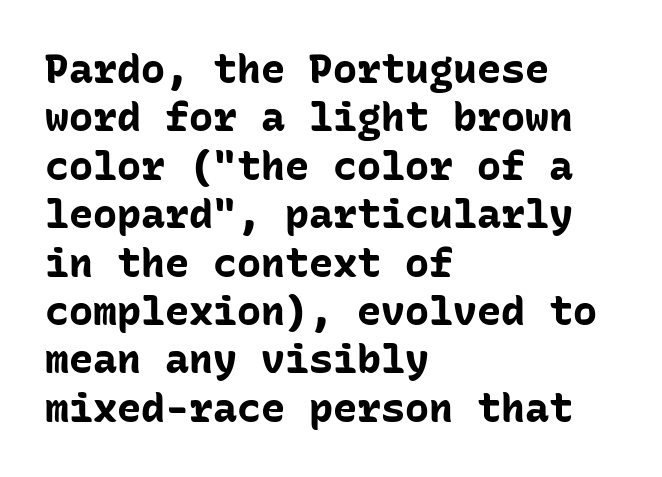
Unlike a traditional serif, this face leaves its strokes unadorned. The strip under each line holds only bare page. Vertical strokes here are truly vertical. The passage shown is typed in a monospace face where columns stay perfectly aligned. Reading down the block, your eye returns to a fixed left position each line.
